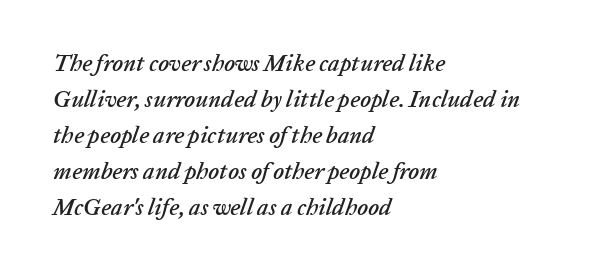
One glance says typical: line gaps are just what's usual. Only glyphs here, with clear space below each row. Students, note that the glyphs here touch the page at normal intervals. Every row of glyphs begins at an identical x-position on the left. The glyphs look as if they've been sheared to an angle.
